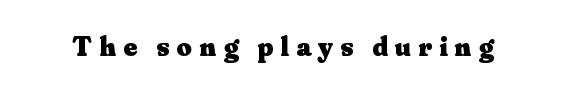
Q: Is the text bold? A: Yes.
Q: Is the text italic (slanted)? A: No, it is upright.
Q: Is the typeface a serif or a sans-serif typeface? A: Serif.
Q: Is the text underlined? A: No.
Q: Is the spacing between letters normal or unusually wide? A: Unusually wide.
Q: Width (condensed, normal, or wide)? A: Normal.
Q: Stroke contrast? A: Medium.
Q: x-height? A: Small.
Q: Monospaced? A: No.
